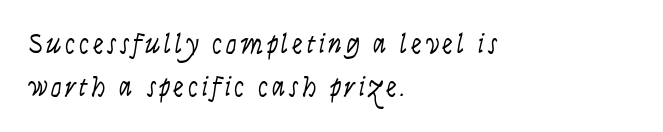
The image shows 27 px text type, italic (leaning right); set left-aligned, normal line spacing (1.59x), not underlined.
